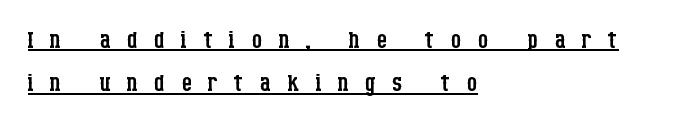
The strokes are not fattened; the text isn't bold. Unlike a clean sans, this face finishes its strokes with serifs. Line starts are locked; line ends wander. Interline gaps are of average width in this sample. This sample carries an underscore along the baseline area.
